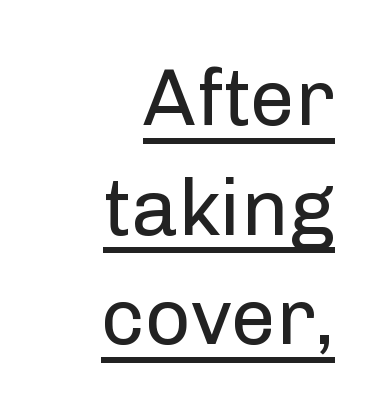
{"serif": "no", "italic": "no", "bold": "no", "weight": "regular", "width": "normal", "stroke_contrast": "low", "x_height": "medium", "monospaced": "no", "underline": "yes", "align": "right", "line_spacing": "normal", "line_spacing_ratio": 1.37, "letter_spacing": "normal", "letter_spacing_em": 0.0, "glyph_px": 80}
